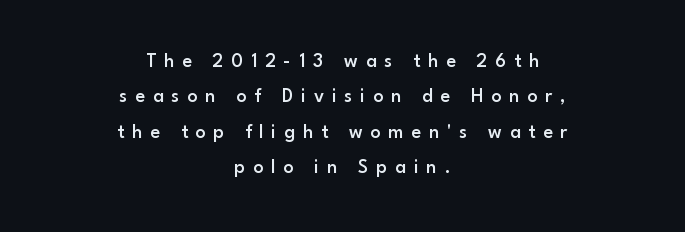
The image shows 20 px text type, upright; set centered, line spacing 1.77x, unusually wide letter spacing (+0.39 em), not underlined.
